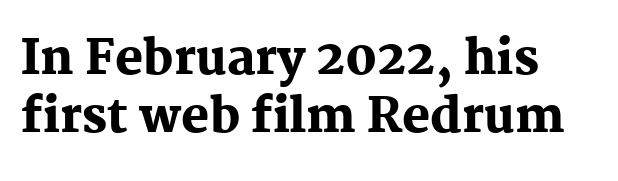
Q: Is the text bold? A: Yes.
Q: Is the text italic (slanted)? A: No, it is upright.
Q: Is the typeface a serif or a sans-serif typeface? A: Serif.
Q: Is the text underlined? A: No.
Q: How is the paragraph aligned? A: Left-aligned.
Q: Is the spacing between letters normal or unusually wide? A: Normal.
Q: Width (condensed, normal, or wide)? A: Normal.
Q: Stroke contrast? A: Medium.
Q: x-height? A: Medium.
Q: Monospaced? A: No.
